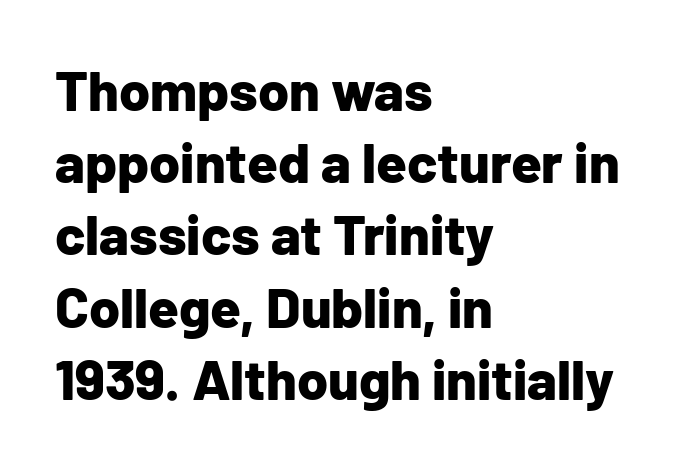
{"serif": "no", "italic": "no", "bold": "yes", "weight": "bold", "width": "normal", "stroke_contrast": "low", "x_height": "medium", "monospaced": "no", "underline": "no", "align": "left", "line_spacing": "normal", "line_spacing_ratio": 1.29, "letter_spacing": "normal", "letter_spacing_em": 0.0, "glyph_px": 56}
